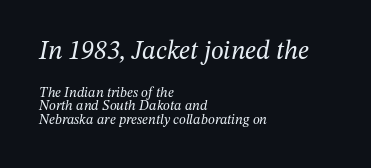
The image shows 26 px text type, italic (leaning right); set left-aligned, tight line spacing (0.99x), normal letter spacing, not underlined; the first (top) block is 1.86x larger.
